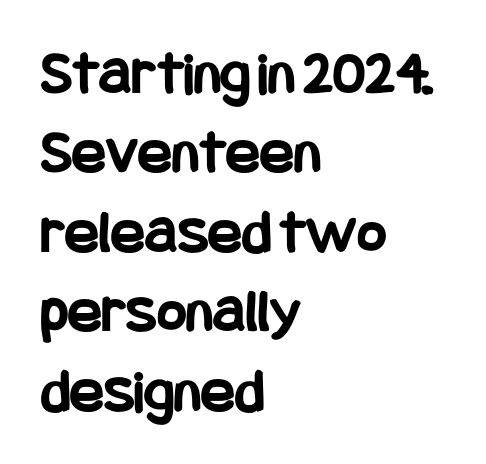
The image shows 63 px bold, condensed sans-serif type, upright; set left-aligned, normal line spacing (1.26x), normal letter spacing, not underlined; low stroke contrast and a large x-height.
